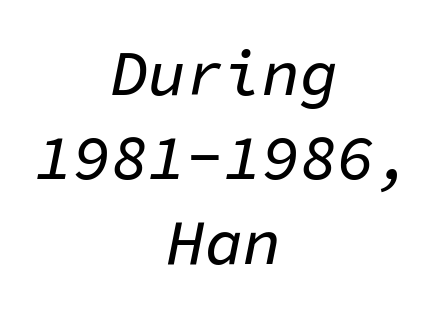
{"italic": "yes", "lean": "right", "slant_degrees": 11, "width": "normal", "stroke_contrast": "low", "x_height": "medium", "monospaced": "yes", "underline": "no", "align": "center", "line_spacing": "normal", "line_spacing_ratio": 1.34, "letter_spacing": "normal", "letter_spacing_em": 0.0, "glyph_px": 63}
